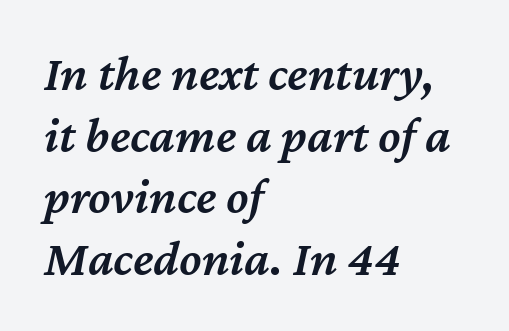
Yep, that's italic — everything's leaning. No word sits above an underline. Compared with typical body copy, the letter spacing here is the same. The letters are semibold — heavier than regular but short of a full bold. Which margin do the lines hug? The left one — the right edge is uneven.
